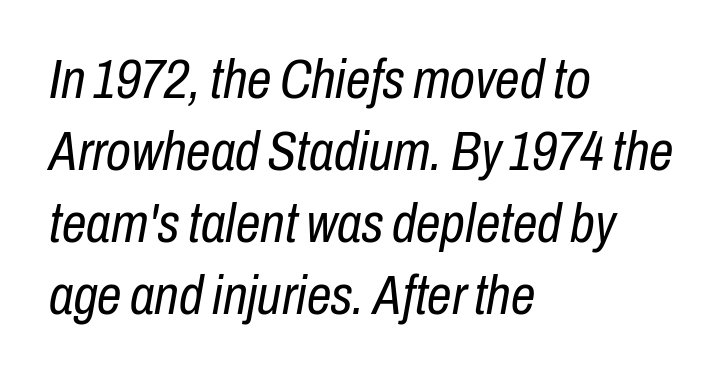
{"italic": "yes", "lean": "right", "slant_degrees": 10, "bold": "no", "weight": "regular", "width": "condensed", "stroke_contrast": "low", "x_height": "medium", "monospaced": "no", "underline": "no", "align": "left", "line_spacing": "normal", "line_spacing_ratio": 1.31, "letter_spacing": "normal", "letter_spacing_em": 0.0, "glyph_px": 55}
